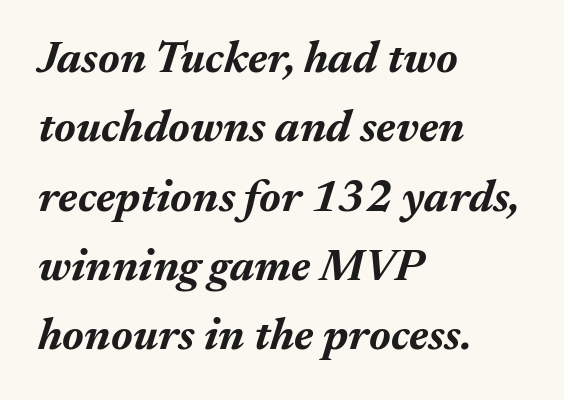
Q: Is the text bold? A: Yes.
Q: Is the text italic (slanted)? A: Yes, it leans right by about 17 degrees.
Q: Is the text underlined? A: No.
Q: How is the paragraph aligned? A: Left-aligned.
Q: Is the spacing between letters normal or unusually wide? A: Normal.
Q: Is the spacing between lines tight, normal or loose? A: Normal.
Q: Width (condensed, normal, or wide)? A: Normal.
Q: Stroke contrast? A: Medium.
Q: x-height? A: Medium.
Q: Monospaced? A: No.
